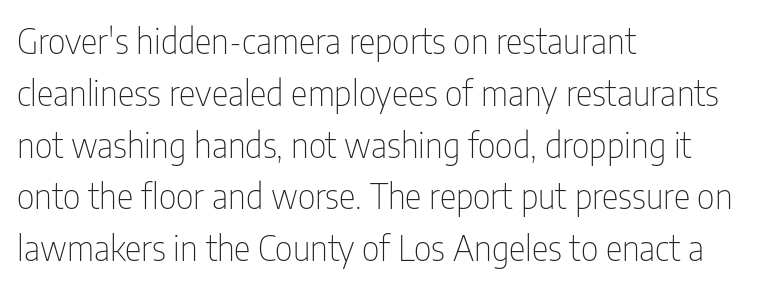
{"serif": "no", "italic": "no", "bold": "no", "weight": "thin", "width": "condensed", "stroke_contrast": "low", "x_height": "medium", "monospaced": "no", "underline": "no", "align": "left", "line_spacing": "normal", "line_spacing_ratio": 1.48, "letter_spacing": "normal", "letter_spacing_em": 0.0, "glyph_px": 35}
